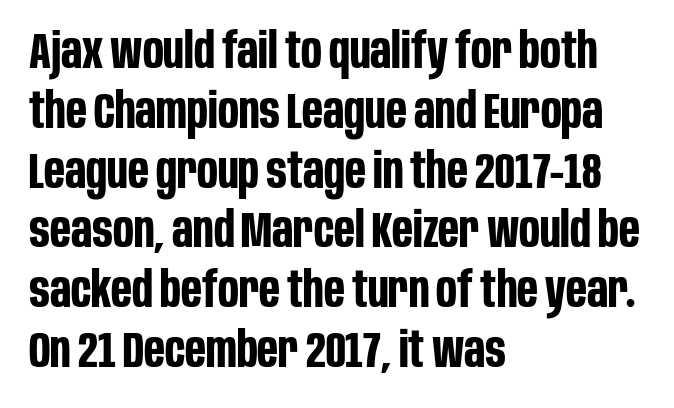
Q: Is the text bold? A: Yes.
Q: Is the text italic (slanted)? A: No, it is upright.
Q: Is the typeface a serif or a sans-serif typeface? A: Sans-serif.
Q: Is the text underlined? A: No.
Q: How is the paragraph aligned? A: Left-aligned.
Q: Is the spacing between letters normal or unusually wide? A: Normal.
Q: Width (condensed, normal, or wide)? A: Condensed.
Q: Stroke contrast? A: Low.
Q: x-height? A: Large.
Q: Monospaced? A: No.
